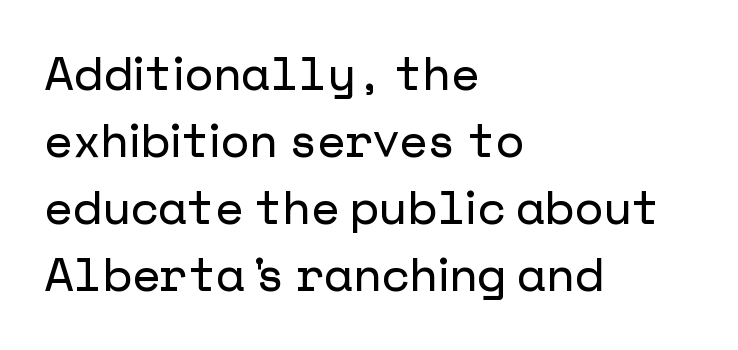
{"serif": "no", "italic": "no", "width": "normal", "stroke_contrast": "low", "x_height": "medium", "underline": "no", "align": "left", "line_spacing": "normal", "line_spacing_ratio": 1.46, "letter_spacing": "normal", "letter_spacing_em": 0.0, "glyph_px": 46}
